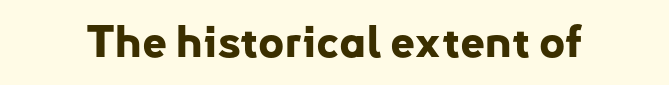
{"serif": "no", "italic": "no", "bold": "yes", "weight": "bold", "width": "normal", "stroke_contrast": "low", "x_height": "small", "monospaced": "no", "underline": "no", "letter_spacing": "normal", "letter_spacing_em": 0.0, "glyph_px": 44}
